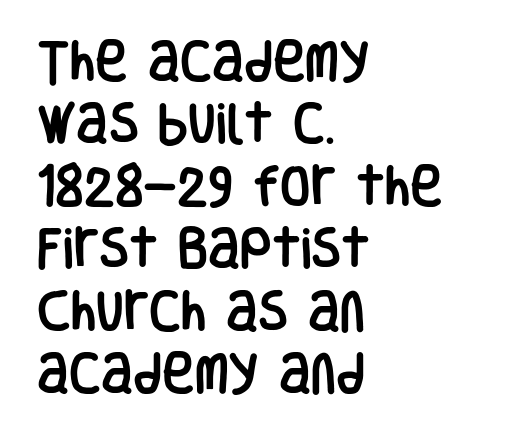
The image shows 44 px condensed sans-serif type, upright; set left-aligned, normal line spacing (1.42x), normal letter spacing, not underlined; low stroke contrast and a large x-height.
